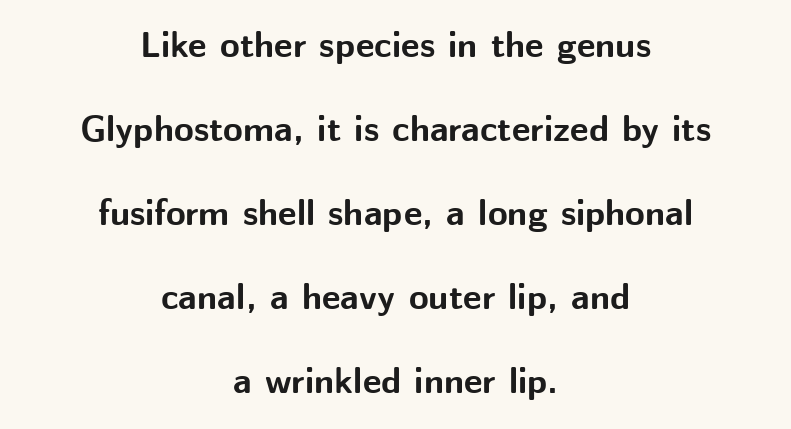
{"serif": "no", "italic": "no", "bold": "yes", "weight": "bold", "width": "normal", "stroke_contrast": "medium", "x_height": "medium", "monospaced": "no", "underline": "no", "align": "center", "line_spacing": "loose", "line_spacing_ratio": 2.33, "letter_spacing": "normal", "letter_spacing_em": 0.0, "glyph_px": 36}
